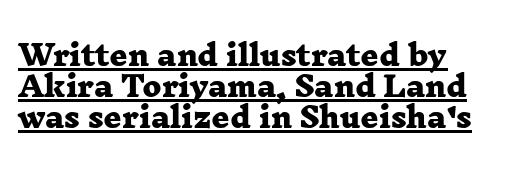
The image shows 28 px heavy, wide serif type; set left-aligned, tight line spacing (1.11x), normal letter spacing, underlined; low stroke contrast and a medium x-height.
